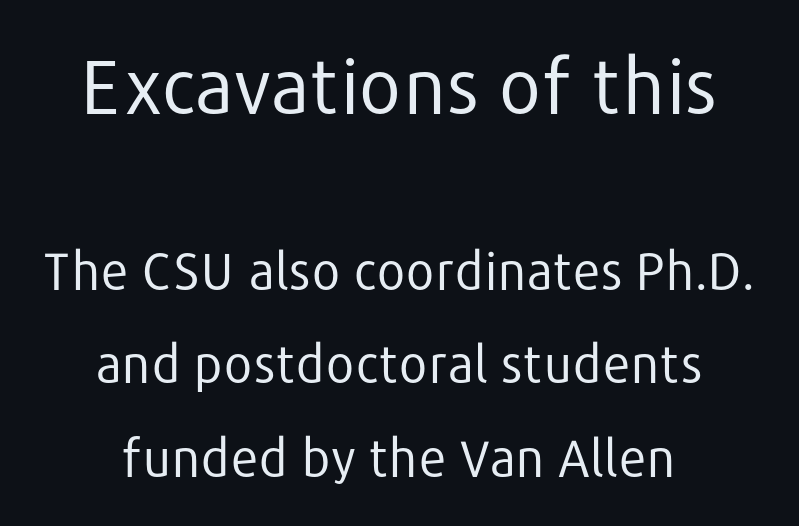
The image shows 76 px regular-weight sans-serif type, upright; set centered, line spacing 1.84x, normal letter spacing, not underlined; the first (top) block is 1.49x larger; low stroke contrast and a medium x-height.
